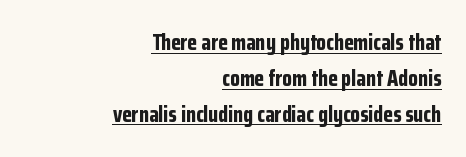
A baseline rule has been typeset under these characters. Leftover space on each line is placed entirely before the opening word. Compared with typical paragraphs, the rows here are spaced about the same. These lines were composed using upright roman letters.
